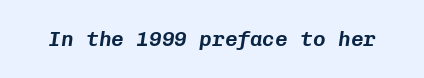
{"italic": "yes", "lean": "right", "slant_degrees": 8, "underline": "no", "letter_spacing": "normal", "letter_spacing_em": 0.0, "glyph_px": 21}
